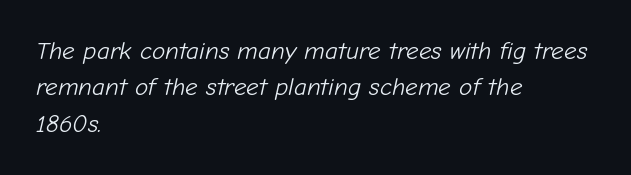
Stem width sits at or under what a default text font uses. Designer's note — italics engaged. The glyphs are unaccompanied by any horizontal stroke below them. A classic flush-left, rag-right setting is used for this passage. The designer left line spacing at the default. This sample uses plain, unmodified letter spacing.
